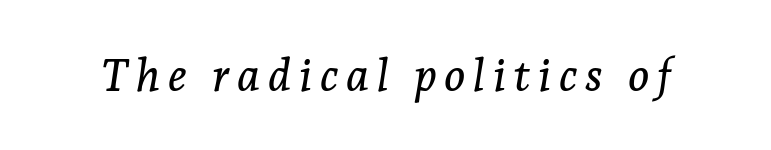
Q: Is the text italic (slanted)? A: Yes, it leans right by about 7 degrees.
Q: Is the typeface a serif or a sans-serif typeface? A: Serif.
Q: Is the text underlined? A: No.
Q: Width (condensed, normal, or wide)? A: Normal.
Q: Stroke contrast? A: Low.
Q: x-height? A: Medium.
Q: Monospaced? A: No.
